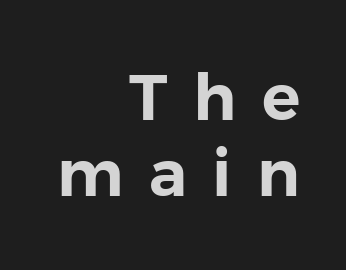
The image shows 64 px sans-serif type, upright; set right-aligned, line spacing 1.18x, unusually wide letter spacing (+0.4 em), not underlined; low stroke contrast and a medium x-height.
